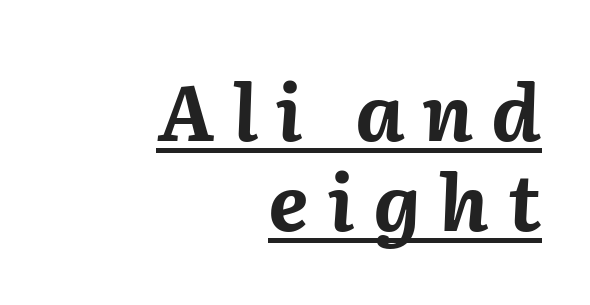
Q: Is the text bold? A: Yes.
Q: Is the text italic (slanted)? A: Yes, it leans right by about 2 degrees.
Q: Is the text underlined? A: Yes.
Q: How is the paragraph aligned? A: Right-aligned.
Q: Is the spacing between letters normal or unusually wide? A: Unusually wide.
Q: Is the spacing between lines tight, normal or loose? A: Tight.
Q: Width (condensed, normal, or wide)? A: Normal.
Q: Stroke contrast? A: Medium.
Q: x-height? A: Medium.
Q: Monospaced? A: No.
